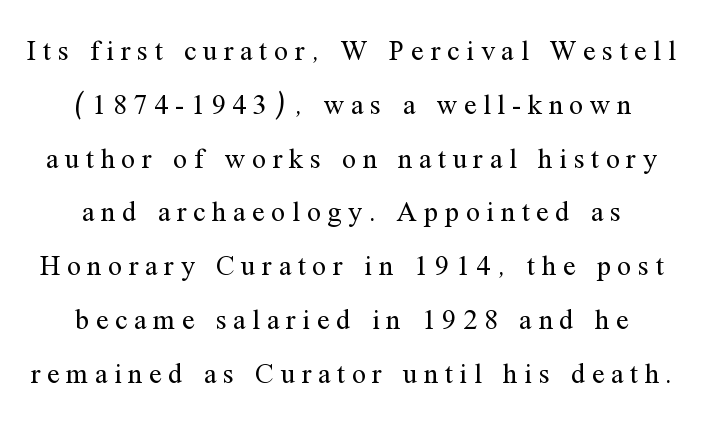
{"serif": "yes", "italic": "no", "bold": "no", "weight": "regular", "width": "normal", "stroke_contrast": "medium", "x_height": "medium", "monospaced": "no", "underline": "no", "align": "center", "line_spacing": "loose", "line_spacing_ratio": 1.92, "letter_spacing": "wide", "letter_spacing_em": 0.24, "glyph_px": 28}
